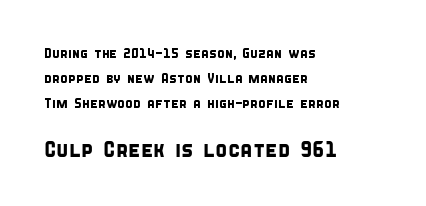
The image shows 22 px text type; set left-aligned, line spacing 1.77x, normal letter spacing, not underlined; the second (bottom) block is 1.57x larger.
